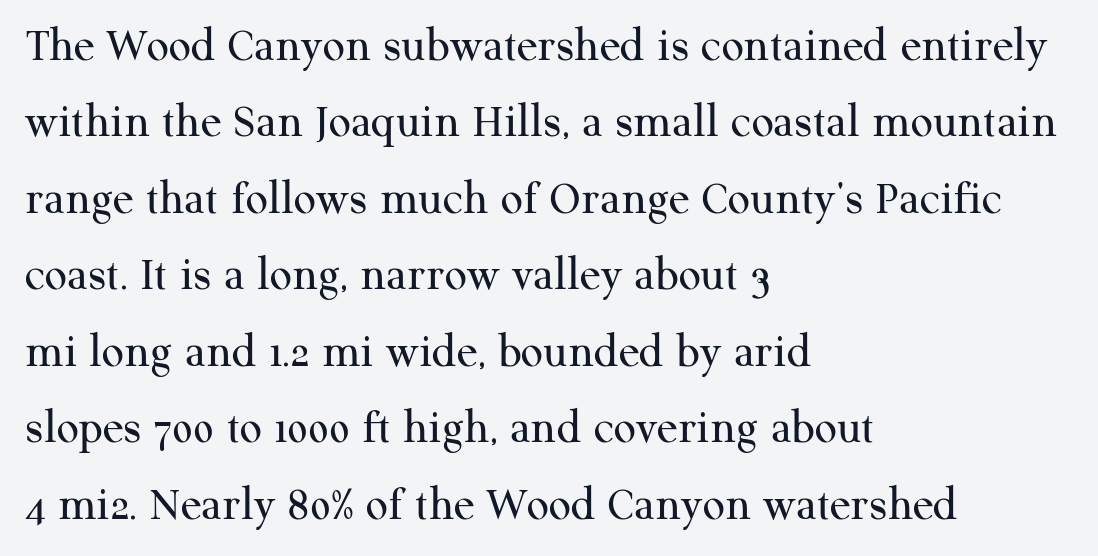
Q: Is the text bold? A: No.
Q: Is the text italic (slanted)? A: No, it is upright.
Q: Is the typeface a serif or a sans-serif typeface? A: Serif.
Q: Is the text underlined? A: No.
Q: How is the paragraph aligned? A: Left-aligned.
Q: Is the spacing between letters normal or unusually wide? A: Normal.
Q: Is the spacing between lines tight, normal or loose? A: Normal.
Q: Width (condensed, normal, or wide)? A: Normal.
Q: Stroke contrast? A: Medium.
Q: x-height? A: Medium.
Q: Monospaced? A: No.
